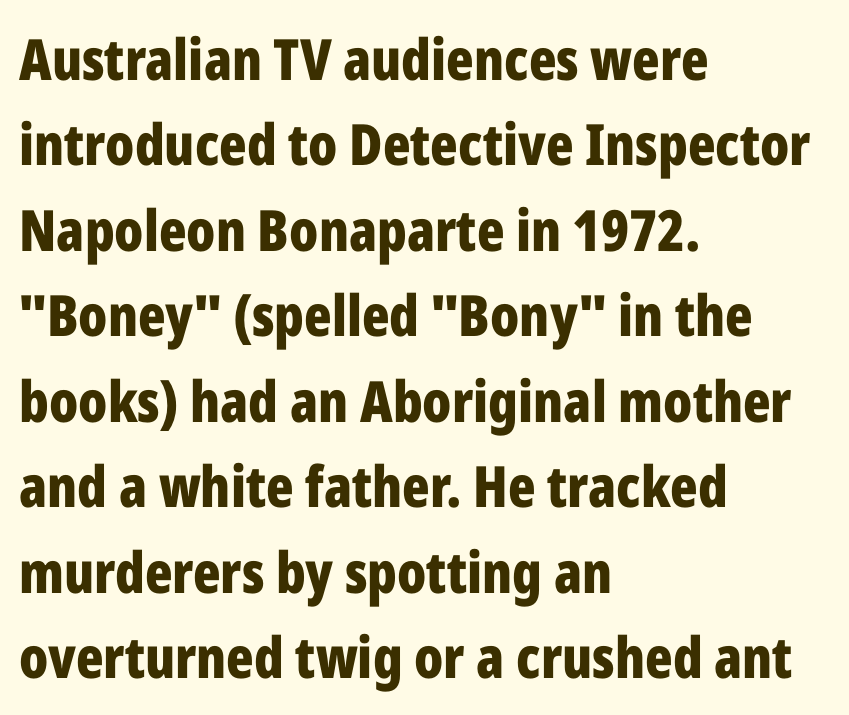
{"serif": "no", "italic": "no", "bold": "yes", "weight": "bold", "width": "condensed", "stroke_contrast": "low", "x_height": "medium", "monospaced": "no", "underline": "no", "align": "left", "line_spacing": "normal", "line_spacing_ratio": 1.5, "letter_spacing": "normal", "letter_spacing_em": 0.0, "glyph_px": 57}
